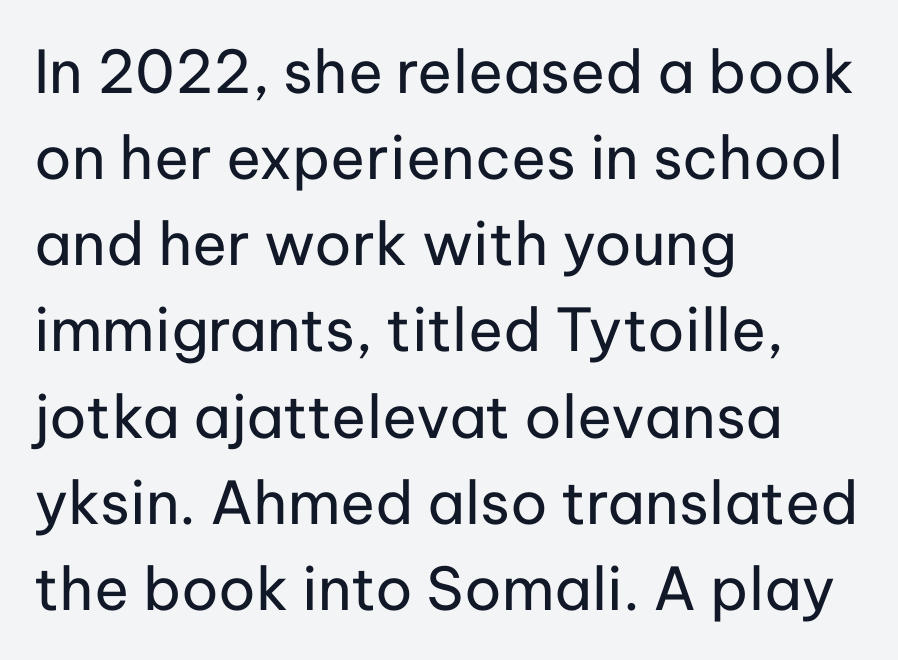
Short note: letters normally spaced. Decoration check: the copy has no underline. The face used here is proportionally spaced, like ordinary book or web type. Line spacing here is normal.
